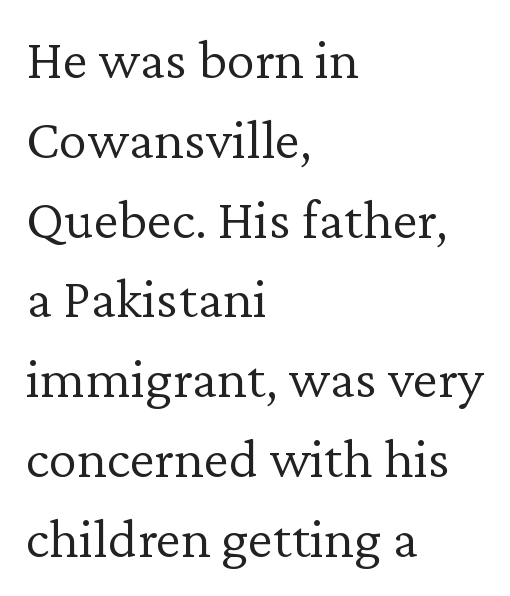
{"serif": "yes", "italic": "no", "bold": "no", "weight": "light", "width": "normal", "stroke_contrast": "low", "x_height": "medium", "monospaced": "no", "underline": "no", "align": "left", "line_spacing": "normal", "line_spacing_ratio": 1.4, "letter_spacing": "normal", "letter_spacing_em": 0.0, "glyph_px": 57}
